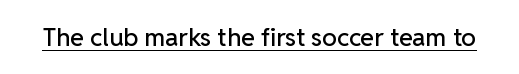
The image shows 25 px text type, upright; set normal letter spacing, underlined.
